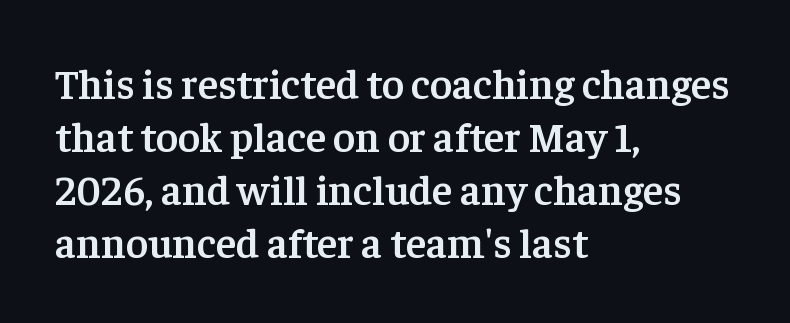
{"serif": "yes", "italic": "no", "bold": "semi", "weight": "semibold", "width": "normal", "stroke_contrast": "low", "x_height": "medium", "monospaced": "no", "underline": "no", "align": "left", "line_spacing": "normal", "line_spacing_ratio": 1.26, "letter_spacing": "normal", "letter_spacing_em": 0.0, "glyph_px": 42}
